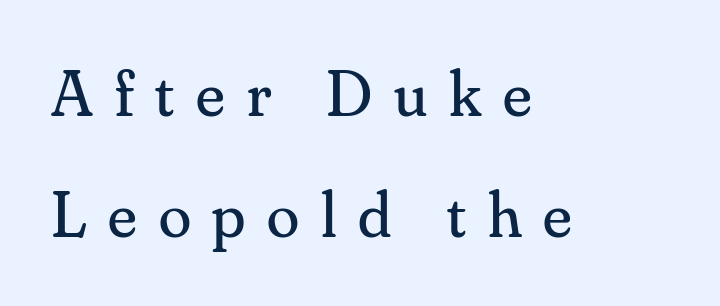
The image shows 66 px regular-weight serif type, upright; set left-aligned, line spacing 1.84x, unusually wide letter spacing (+0.33 em), not underlined; medium stroke contrast and a small x-height.
